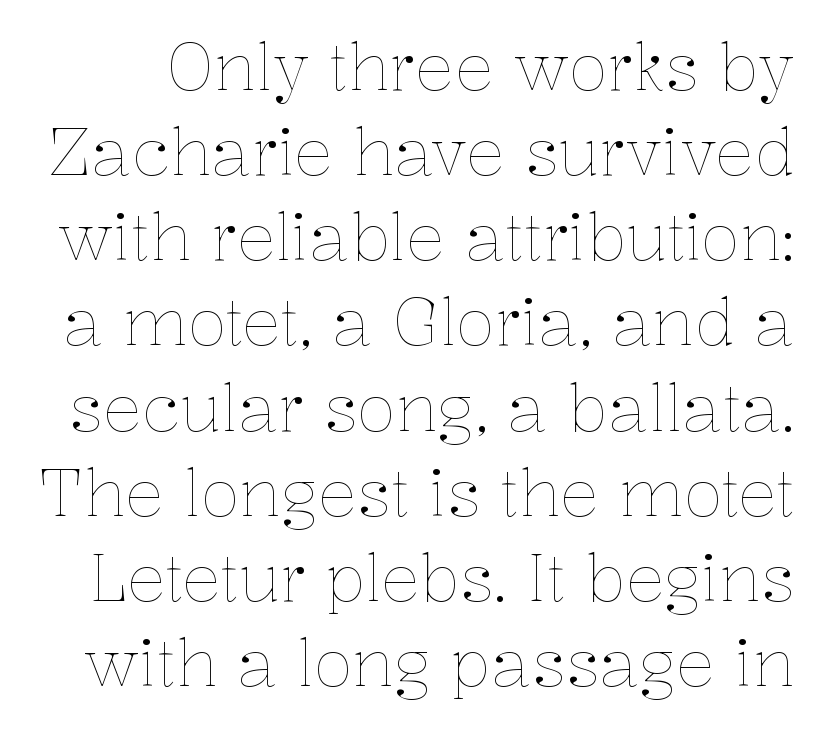
{"italic": "no", "bold": "no", "weight": "thin", "width": "normal", "stroke_contrast": "low", "x_height": "medium", "monospaced": "no", "underline": "no", "line_spacing": "normal", "line_spacing_ratio": 1.31, "letter_spacing": "normal", "letter_spacing_em": 0.0, "glyph_px": 65}
